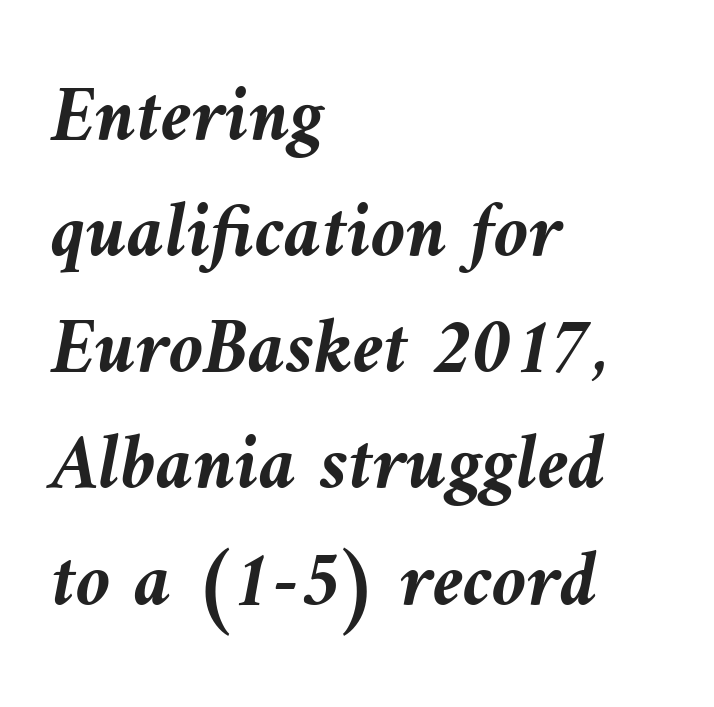
The image shows 79 px semibold type, italic (leaning left); set left-aligned, normal line spacing (1.47x), normal letter spacing, not underlined; medium stroke contrast and a medium x-height.
